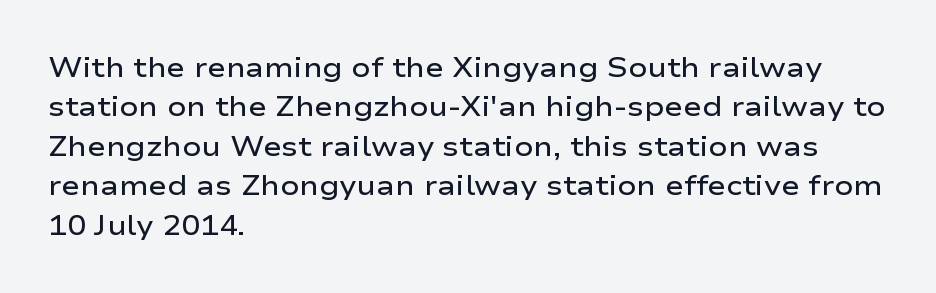
{"serif": "no", "italic": "no", "bold": "semi", "weight": "semibold", "width": "wide", "stroke_contrast": "low", "x_height": "medium", "monospaced": "no", "underline": "no", "align": "left", "line_spacing": "normal", "line_spacing_ratio": 1.41, "letter_spacing": "normal", "letter_spacing_em": 0.0, "glyph_px": 28}
